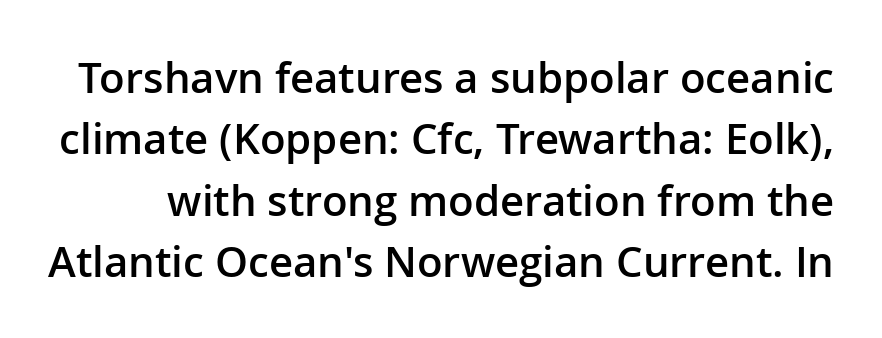
The leading is moderate, giving the passage an even texture. Proportional: the letters do not fall into vertical columns. Tracking here is standard; glyphs follow each other at the usual distance. Nope, not italic — everything's standing straight.
